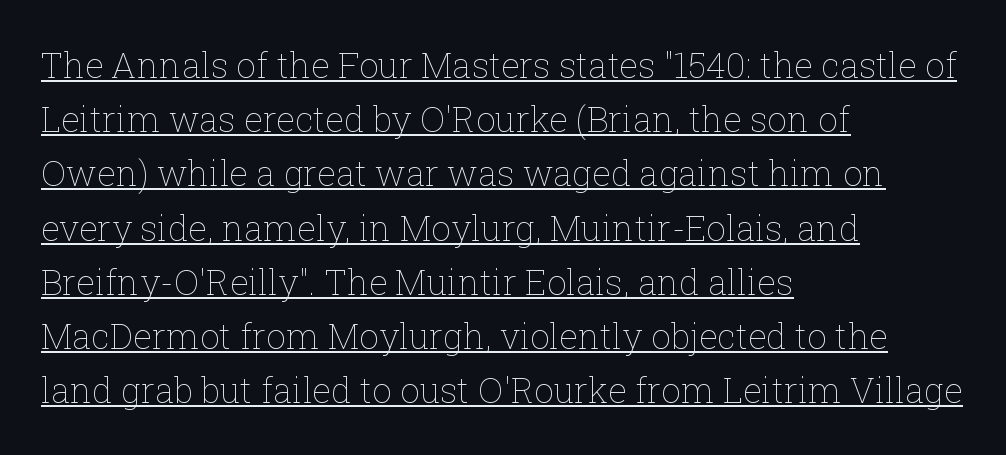
{"italic": "no", "bold": "no", "weight": "thin", "width": "normal", "stroke_contrast": "low", "x_height": "medium", "monospaced": "no", "underline": "yes", "align": "left", "line_spacing": "normal", "line_spacing_ratio": 1.55, "letter_spacing": "normal", "letter_spacing_em": 0.0, "glyph_px": 35}
